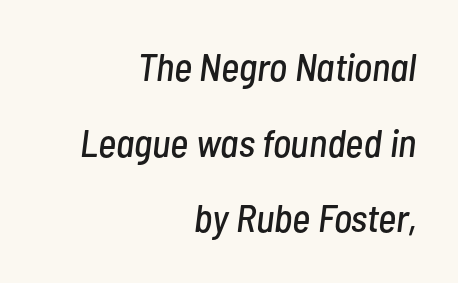
{"italic": "yes", "lean": "right", "slant_degrees": 7, "width": "condensed", "stroke_contrast": "low", "x_height": "medium", "monospaced": "no", "underline": "no", "align": "right", "line_spacing": "loose", "line_spacing_ratio": 1.94, "letter_spacing": "normal", "letter_spacing_em": 0.0, "glyph_px": 39}
